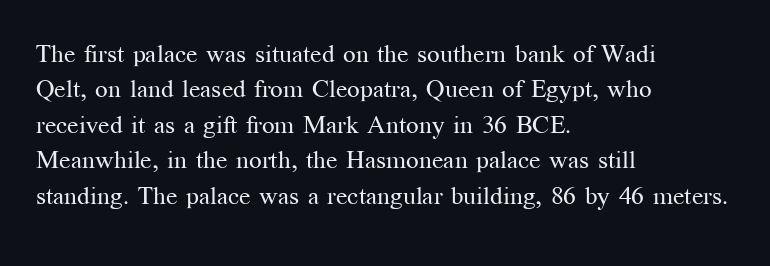
The image shows 25 px text type, upright; set left-aligned, normal line spacing (1.42x), normal letter spacing, not underlined.
